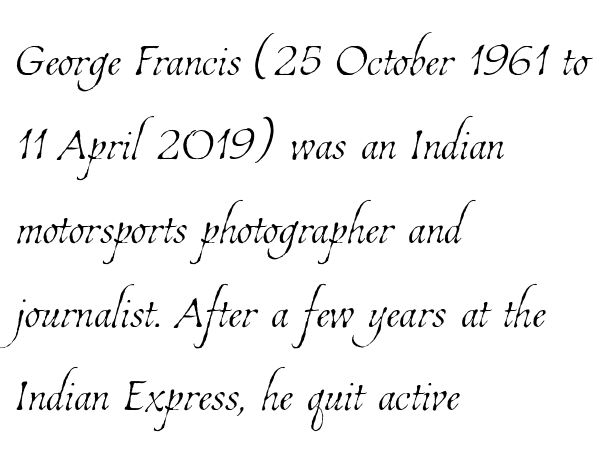
Underlining? Definitely not there. Caption: standard tracking, unaltered. Each letter keeps its own natural width here, so spacing adapts to shape. This is not heavy type; no bold has been used.
